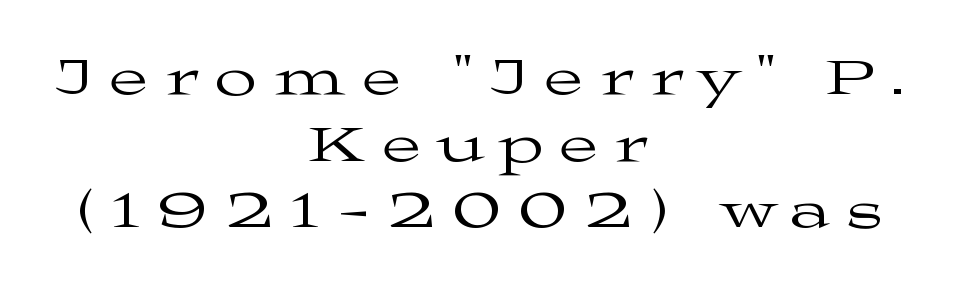
Q: Is the text bold? A: No.
Q: Is the text italic (slanted)? A: No, it is upright.
Q: Is the typeface a serif or a sans-serif typeface? A: Serif.
Q: Is the text underlined? A: No.
Q: How is the paragraph aligned? A: Centered.
Q: Is the spacing between letters normal or unusually wide? A: Unusually wide.
Q: Width (condensed, normal, or wide)? A: Wide.
Q: Stroke contrast? A: Medium.
Q: x-height? A: Medium.
Q: Monospaced? A: No.
